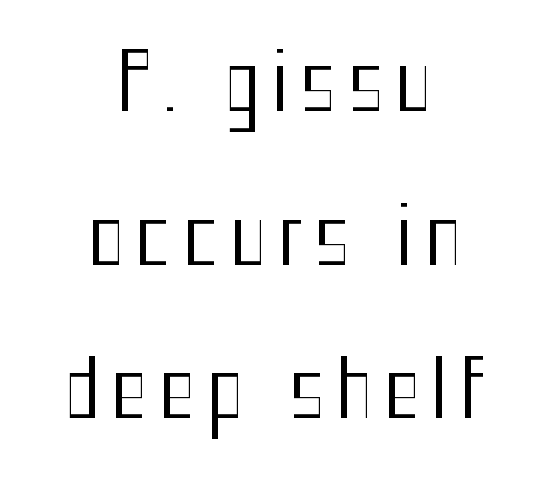
{"serif": "no", "italic": "no", "bold": "no", "weight": "regular", "width": "condensed", "stroke_contrast": "medium", "x_height": "medium", "monospaced": "no", "underline": "no", "align": "center", "line_spacing": "loose", "line_spacing_ratio": 1.97, "glyph_px": 78}
